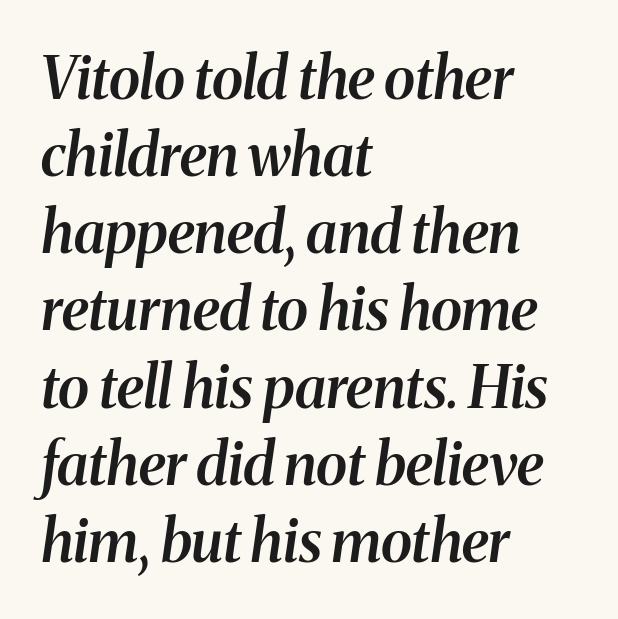
The image shows 58 px semibold serif type, italic (leaning right); set left-aligned, normal line spacing (1.33x), normal letter spacing, not underlined; medium stroke contrast and a medium x-height.
